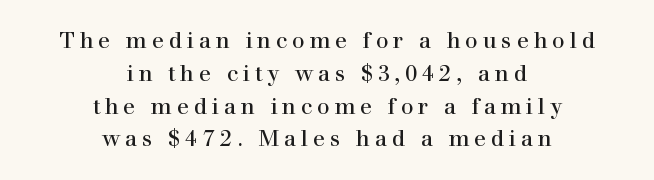
Tracking here is generous; glyphs stand well apart from one another. The rag falls on both sides of this text block equally. Rows of type keep a routine distance in the vertical direction. This is not heavy type; no bold has been used. The baseline area is clear.
